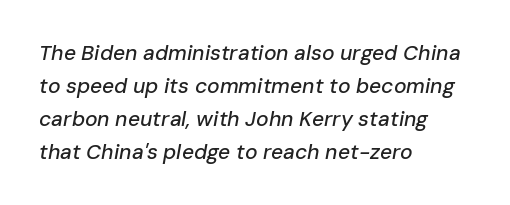
Q: Is the text italic (slanted)? A: Yes, it leans right by about 10 degrees.
Q: Is the text underlined? A: No.
Q: How is the paragraph aligned? A: Left-aligned.
Q: Is the spacing between letters normal or unusually wide? A: Normal.
Q: Is the spacing between lines tight, normal or loose? A: Normal.
